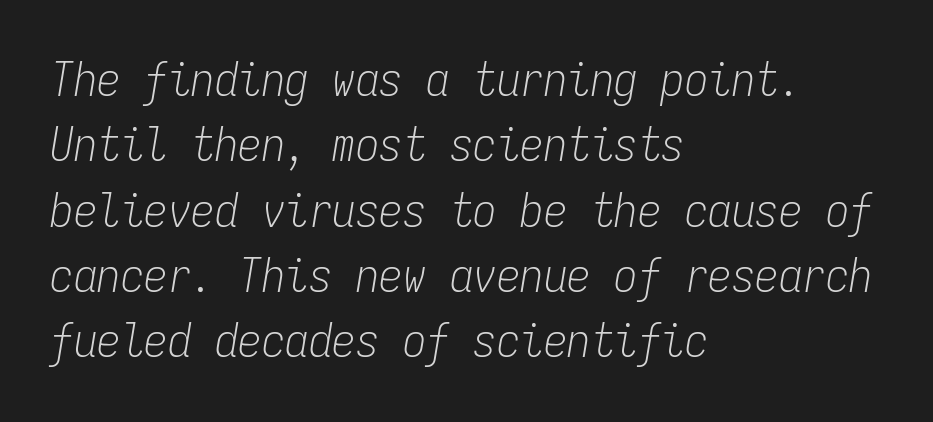
Q: Is the text bold? A: No.
Q: Is the text italic (slanted)? A: Yes, it leans right by about 9 degrees.
Q: Is the text underlined? A: No.
Q: How is the paragraph aligned? A: Left-aligned.
Q: Is the spacing between letters normal or unusually wide? A: Normal.
Q: Is the spacing between lines tight, normal or loose? A: Normal.
Q: Width (condensed, normal, or wide)? A: Condensed.
Q: Stroke contrast? A: Low.
Q: x-height? A: Medium.
Q: Monospaced? A: Yes.
